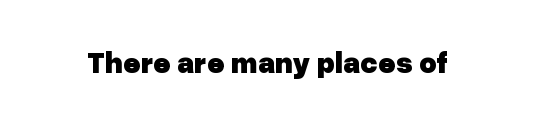
Q: Is the text bold? A: Yes.
Q: Is the text italic (slanted)? A: No, it is upright.
Q: Is the typeface a serif or a sans-serif typeface? A: Sans-serif.
Q: Is the text underlined? A: No.
Q: Is the spacing between letters normal or unusually wide? A: Normal.
Q: Width (condensed, normal, or wide)? A: Normal.
Q: Stroke contrast? A: Low.
Q: x-height? A: Medium.
Q: Monospaced? A: No.
